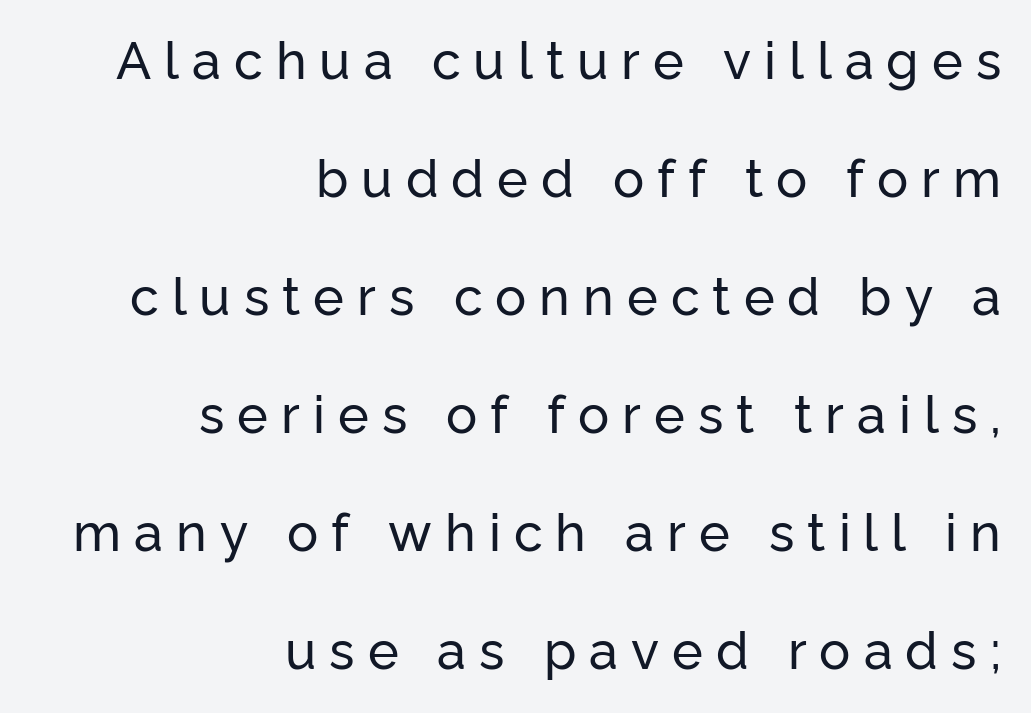
The image shows 52 px sans-serif type, upright; set right-aligned, loose line spacing (2.27x), unusually wide letter spacing (+0.25 em), not underlined; low stroke contrast and a medium x-height.
